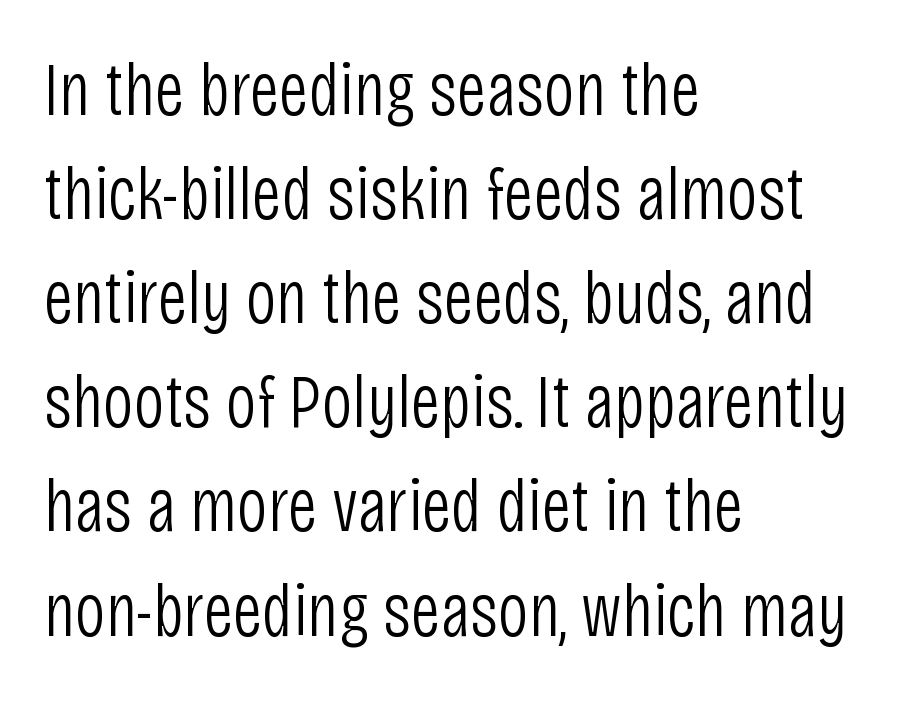
The image shows 76 px light, condensed sans-serif type, upright; set left-aligned, normal line spacing (1.37x), normal letter spacing, not underlined; low stroke contrast and a large x-height.
